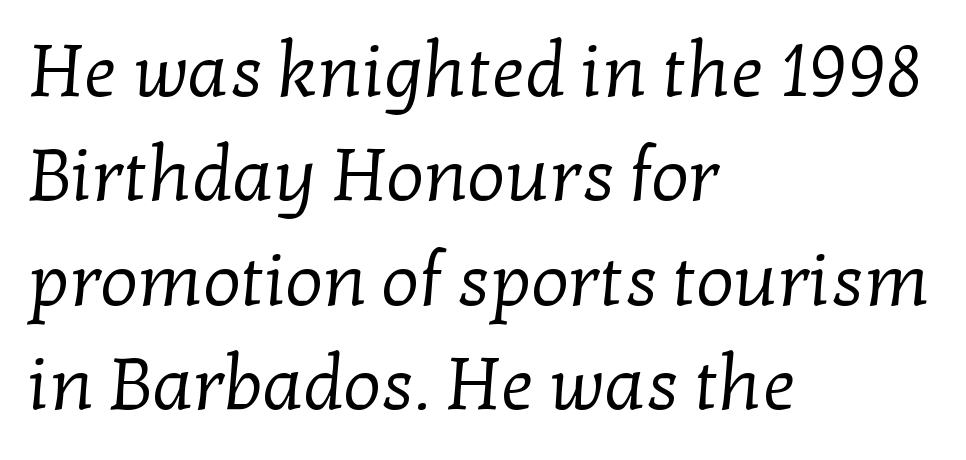
The typesetter chose a ragged-right arrangement here. Lines of text with bare space underneath. The letters look calm and open, with moderate or lighter stems. The type family on display is of the serif kind.
